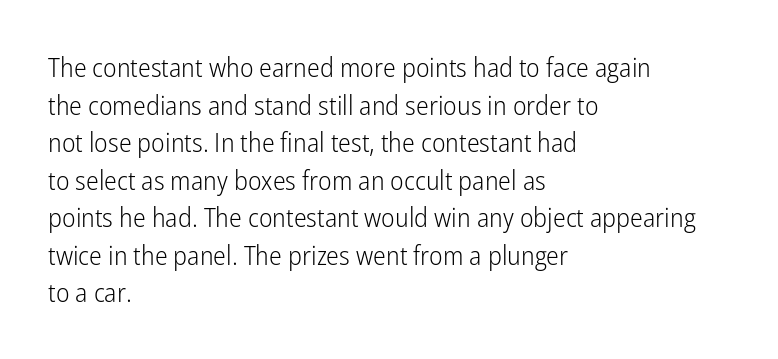
{"italic": "no", "bold": "no", "underline": "no", "align": "left", "line_spacing": "normal", "line_spacing_ratio": 1.39, "letter_spacing": "normal", "letter_spacing_em": 0.0, "glyph_px": 27}
